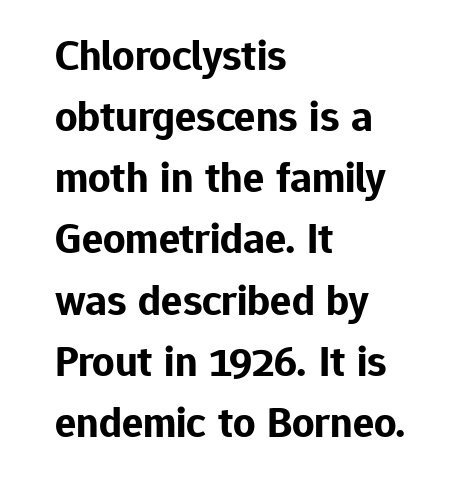
{"serif": "no", "italic": "no", "bold": "yes", "weight": "bold", "width": "normal", "stroke_contrast": "low", "x_height": "medium", "monospaced": "no", "underline": "no", "align": "left", "line_spacing": "normal", "line_spacing_ratio": 1.39, "letter_spacing": "normal", "letter_spacing_em": 0.0, "glyph_px": 44}
